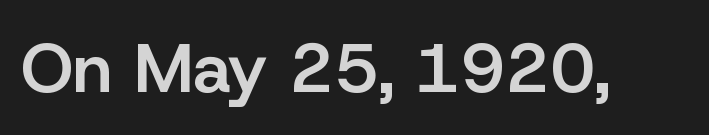
The image shows 69 px semibold sans-serif type, upright; set normal letter spacing, not underlined; low stroke contrast and a medium x-height.
